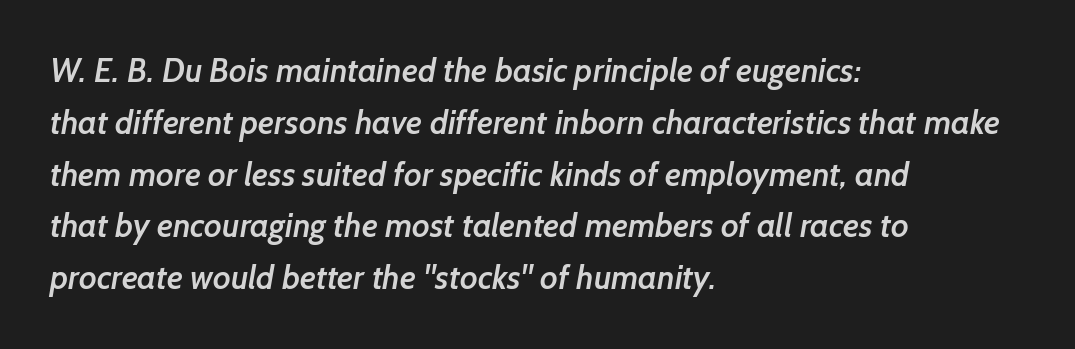
Just letters on the line, the space beneath them empty. Line beginnings align vertically; line endings do not. Evenly set lines give the paragraph a standard silhouette. These lines carry some extra weight — a demibold, not a full bold.
